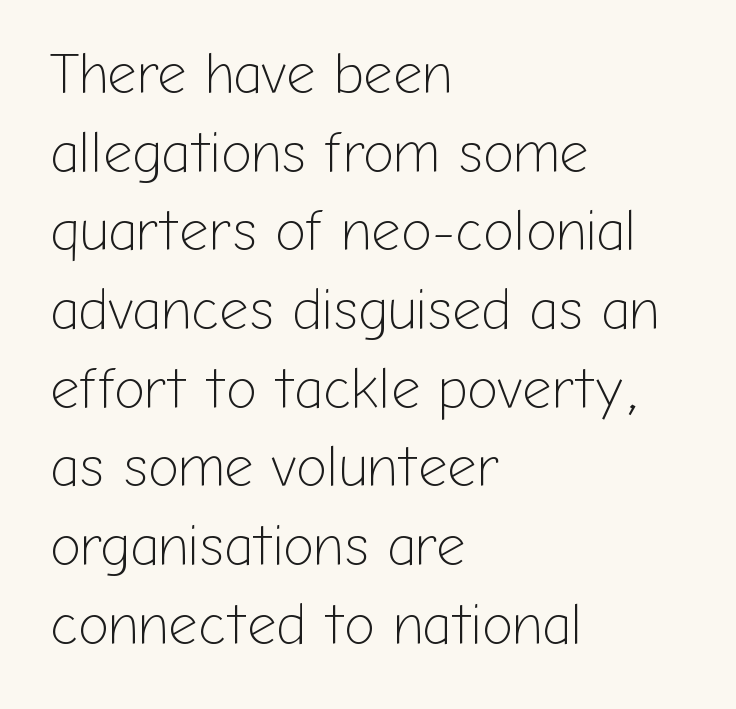
Q: Is the text bold? A: No.
Q: Is the text italic (slanted)? A: No, it is upright.
Q: Is the typeface a serif or a sans-serif typeface? A: Sans-serif.
Q: Is the text underlined? A: No.
Q: How is the paragraph aligned? A: Left-aligned.
Q: Is the spacing between letters normal or unusually wide? A: Normal.
Q: Is the spacing between lines tight, normal or loose? A: Normal.
Q: Width (condensed, normal, or wide)? A: Normal.
Q: Stroke contrast? A: Low.
Q: x-height? A: Medium.
Q: Monospaced? A: No.
